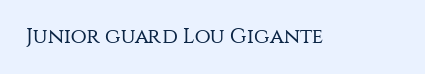
Q: Is the text bold? A: No.
Q: Is the text italic (slanted)? A: No, it is upright.
Q: Is the text underlined? A: No.
Q: Is the spacing between letters normal or unusually wide? A: Normal.
